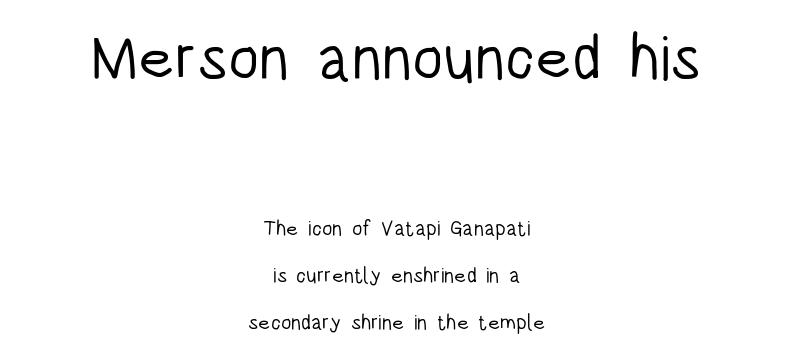
{"serif": "no", "italic": "no", "bold": "no", "weight": "light", "width": "condensed", "stroke_contrast": "low", "x_height": "large", "monospaced": "no", "underline": "no", "align": "center", "line_spacing": "loose", "line_spacing_ratio": 2.23, "letter_spacing": "normal", "letter_spacing_em": 0.0, "larger_block": "first", "size_ratio": 3.0, "glyph_px": 63}
